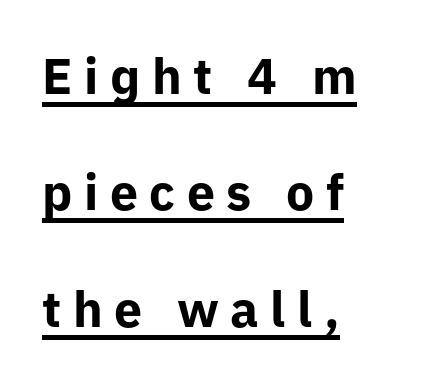
The image shows 50 px bold sans-serif type, upright; set left-aligned, loose line spacing (2.33x), unusually wide letter spacing (+0.23 em), underlined; low stroke contrast and a medium x-height.
